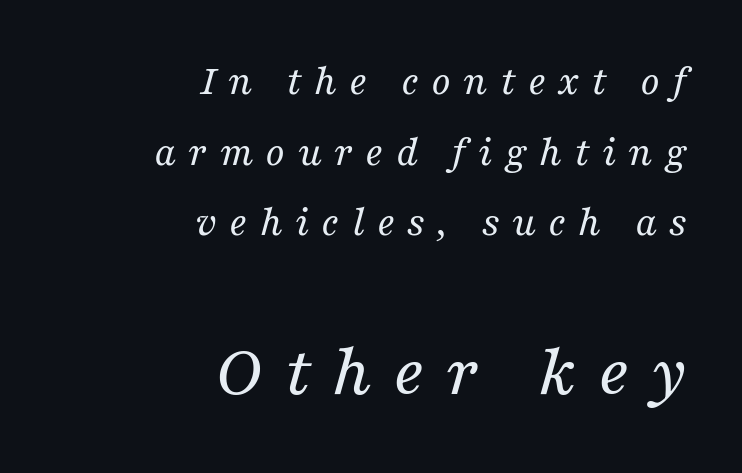
Q: Is the text bold? A: No.
Q: Is the text italic (slanted)? A: Yes, it leans right by about 16 degrees.
Q: Is the typeface a serif or a sans-serif typeface? A: Serif.
Q: Is the text underlined? A: No.
Q: How is the paragraph aligned? A: Right-aligned.
Q: Is the spacing between letters normal or unusually wide? A: Unusually wide.
Q: Is the spacing between lines tight, normal or loose? A: Normal.
Q: Which block of text is set in a larger size, the first (top) or the second (bottom)? A: The second (bottom) one.
Q: Width (condensed, normal, or wide)? A: Normal.
Q: Stroke contrast? A: Medium.
Q: x-height? A: Medium.
Q: Monospaced? A: No.
